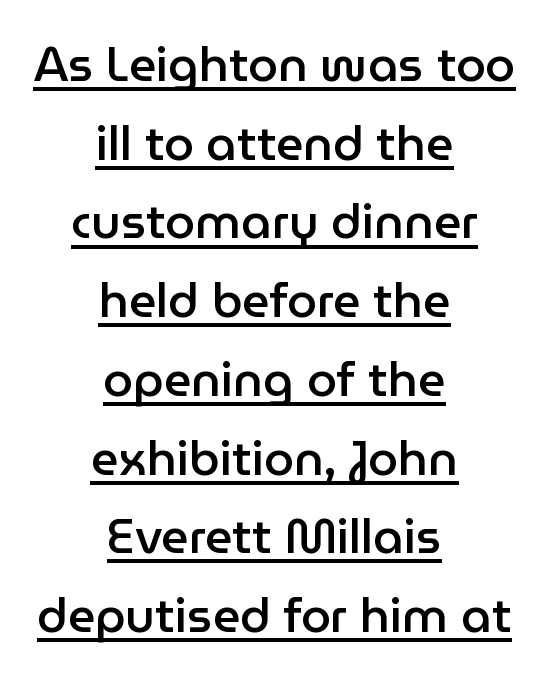
{"serif": "no", "italic": "no", "bold": "semi", "weight": "semibold", "width": "normal", "stroke_contrast": "low", "x_height": "medium", "monospaced": "no", "underline": "yes", "align": "center", "line_spacing": "normal", "line_spacing_ratio": 1.64, "letter_spacing": "normal", "letter_spacing_em": 0.0, "glyph_px": 48}
